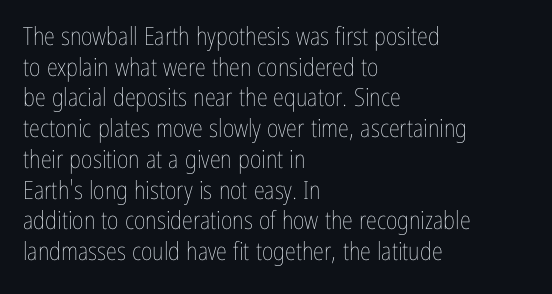
The letters look calm and open, with moderate or lighter stems. Descenders are the only things crossing below the line. Left-aligned paragraph, ragged on the right. Short note: letters normally spaced.
